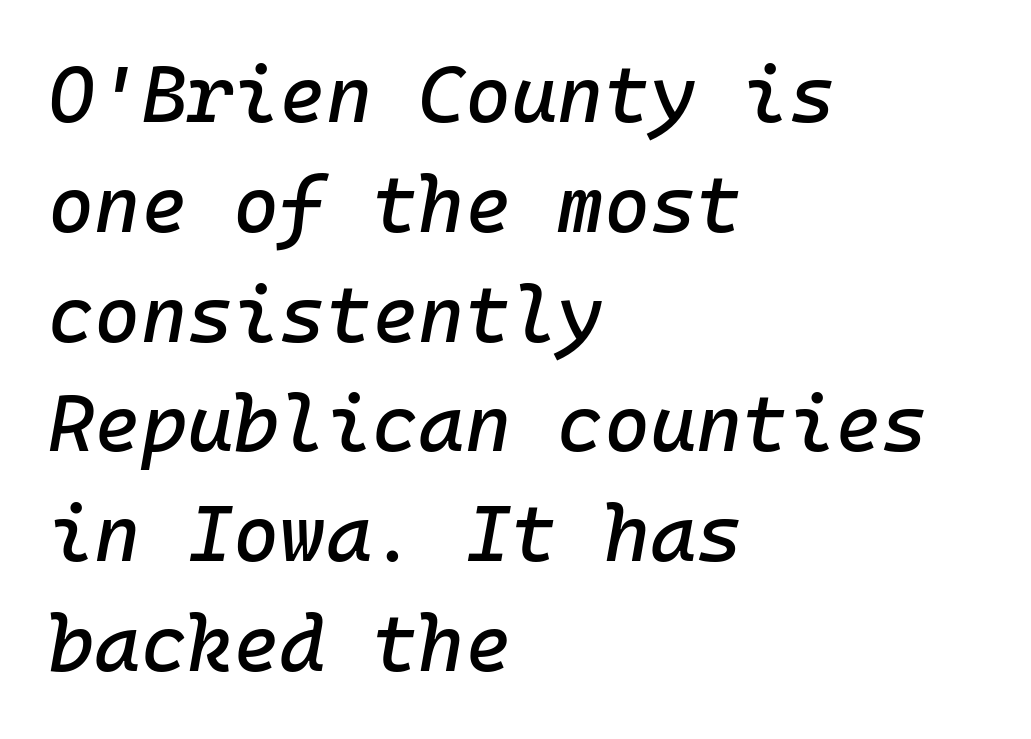
Q: Is the text italic (slanted)? A: Yes, it leans right by about 10 degrees.
Q: Is the text underlined? A: No.
Q: How is the paragraph aligned? A: Left-aligned.
Q: Is the spacing between letters normal or unusually wide? A: Normal.
Q: Is the spacing between lines tight, normal or loose? A: Normal.
Q: Width (condensed, normal, or wide)? A: Normal.
Q: Stroke contrast? A: Low.
Q: x-height? A: Medium.
Q: Monospaced? A: Yes.
